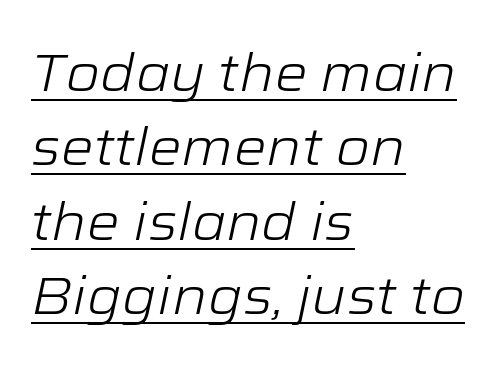
{"italic": "yes", "lean": "right", "slant_degrees": 12, "bold": "no", "weight": "light", "width": "wide", "stroke_contrast": "low", "x_height": "medium", "monospaced": "no", "underline": "yes", "align": "left", "line_spacing": "normal", "line_spacing_ratio": 1.43, "letter_spacing": "normal", "letter_spacing_em": 0.0, "glyph_px": 52}
